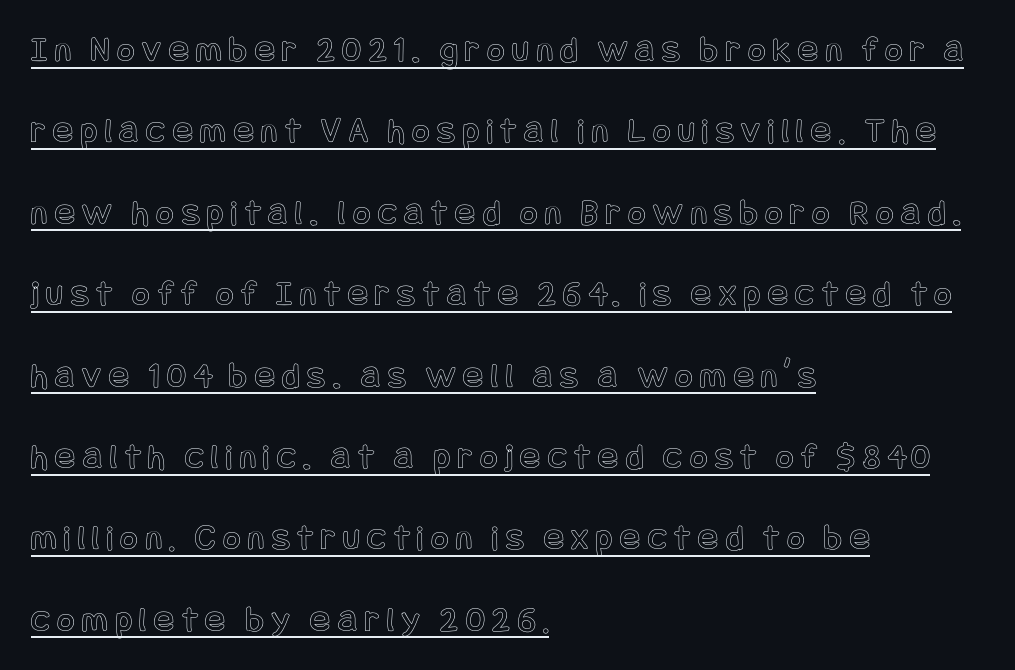
Q: Is the text italic (slanted)? A: No, it is upright.
Q: Is the text underlined? A: Yes.
Q: How is the paragraph aligned? A: Left-aligned.
Q: Is the spacing between letters normal or unusually wide? A: Unusually wide.
Q: Is the spacing between lines tight, normal or loose? A: Loose.
Q: Width (condensed, normal, or wide)? A: Condensed.
Q: x-height? A: Large.
